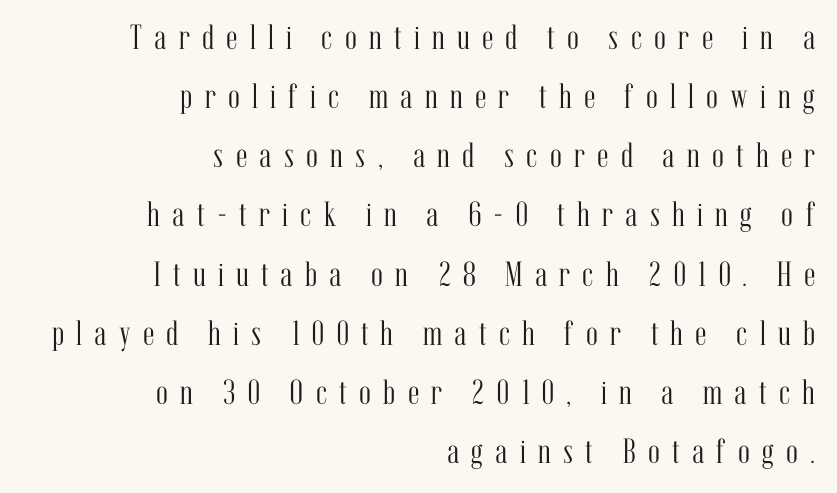
Q: Is the text bold? A: No.
Q: Is the text italic (slanted)? A: No, it is upright.
Q: Is the typeface a serif or a sans-serif typeface? A: Serif.
Q: Is the text underlined? A: No.
Q: How is the paragraph aligned? A: Right-aligned.
Q: Is the spacing between letters normal or unusually wide? A: Unusually wide.
Q: Is the spacing between lines tight, normal or loose? A: Normal.
Q: Width (condensed, normal, or wide)? A: Condensed.
Q: Stroke contrast? A: Medium.
Q: x-height? A: Medium.
Q: Monospaced? A: No.
